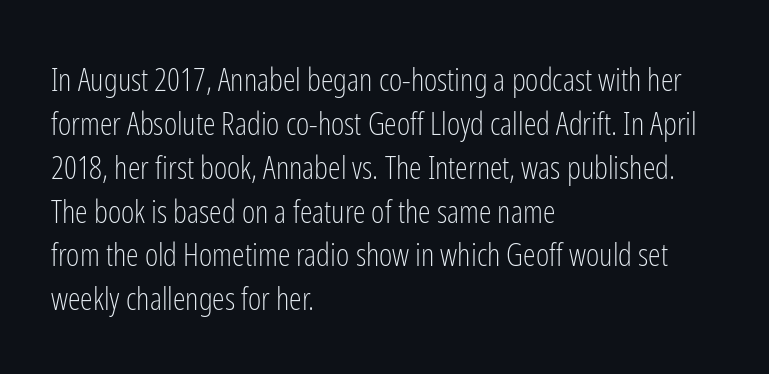
{"serif": "no", "italic": "no", "bold": "no", "weight": "light", "width": "condensed", "stroke_contrast": "low", "x_height": "medium", "monospaced": "no", "underline": "no", "align": "left", "line_spacing": "normal", "line_spacing_ratio": 1.37, "letter_spacing": "normal", "letter_spacing_em": 0.0, "glyph_px": 32}
